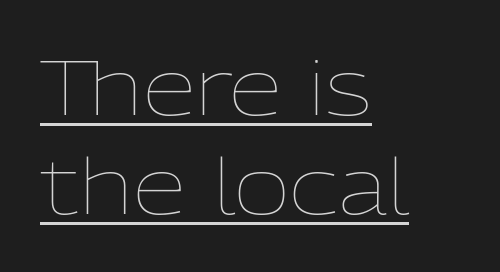
When letters stand straight like this, we call the style roman or upright. No heavy texture on the line: the type isn't bold. These lines are rendered in a variable-pitch font. Tracking value appears to be zero — textbook default spacing. What decoration does the sample have? An underline.
